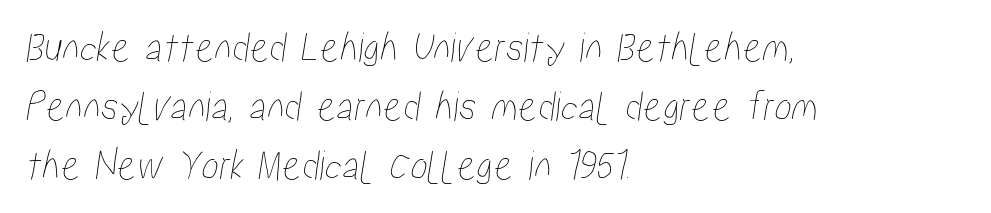
The image shows 44 px condensed type; set left-aligned, normal line spacing (1.34x), normal letter spacing, not underlined; low stroke contrast and a medium x-height.
